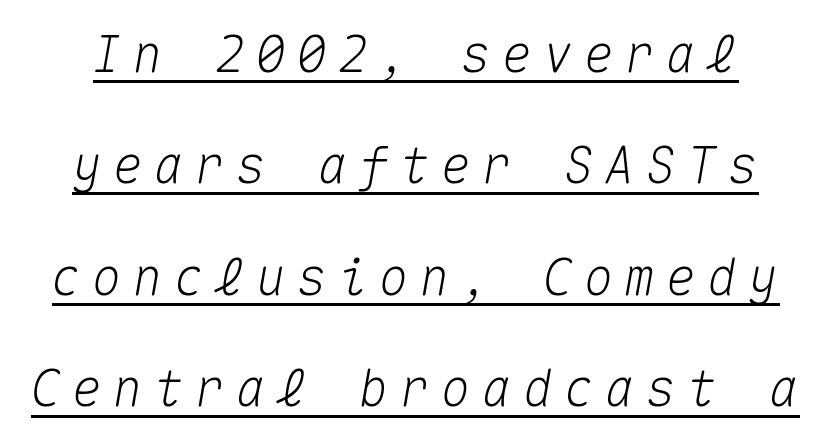
Looking at the ascenders, they clearly lean. Underlining? Definitely there. Caption: expanded tracking, letters set apart. The letters march in equal steps, a hallmark of fixed-pitch type.
